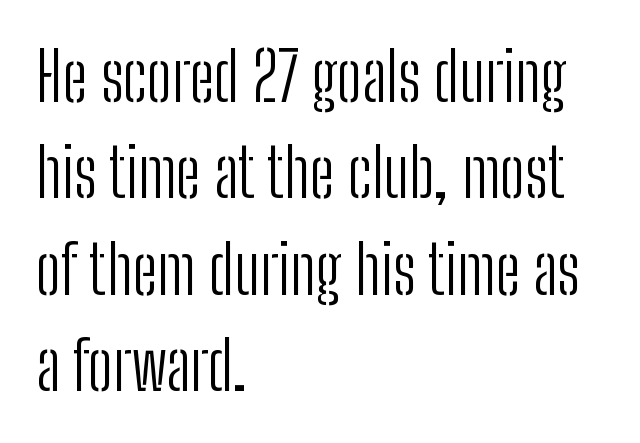
Q: Is the text bold? A: No.
Q: Is the text italic (slanted)? A: No, it is upright.
Q: Is the typeface a serif or a sans-serif typeface? A: Sans-serif.
Q: Is the text underlined? A: No.
Q: How is the paragraph aligned? A: Left-aligned.
Q: Is the spacing between letters normal or unusually wide? A: Normal.
Q: Is the spacing between lines tight, normal or loose? A: Normal.
Q: Width (condensed, normal, or wide)? A: Condensed.
Q: Stroke contrast? A: Low.
Q: x-height? A: Medium.
Q: Monospaced? A: No.
